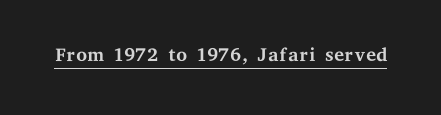
Heaviness? Minimal to ordinary, like unemphasized prose. These lines are composed in type with serifs. These lines are rendered in a variable-pitch font. Ascenders rise straight up at ninety degrees. Descenders here cross a horizontal rule under the line. How are the letters spaced? Ordinarily, with no added tracking.
